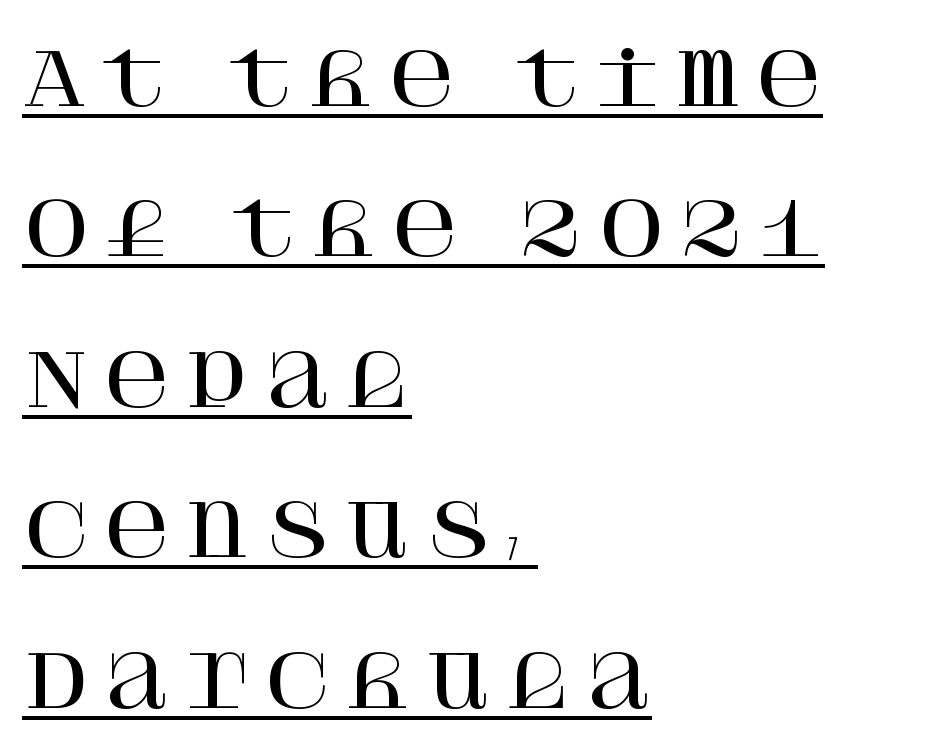
The ragged edge is on the right, which tells us the setting is flush left. Every stem runs plumb, perpendicular to the baseline. Underlined type. The designer dialed line spacing up above the default.
